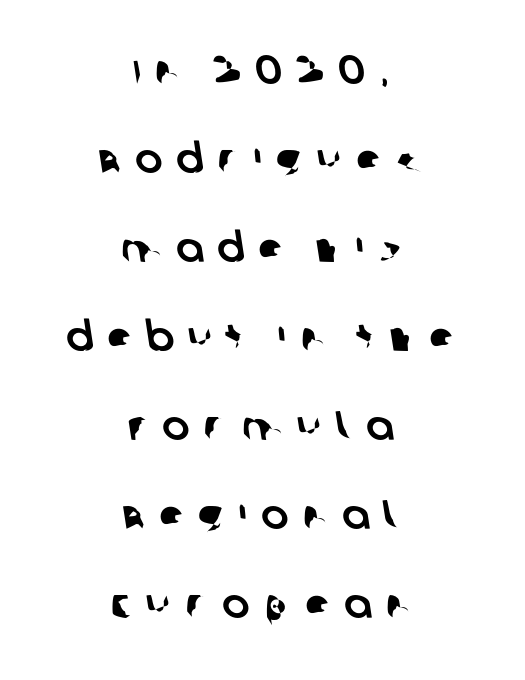
{"serif": "no", "width": "normal", "stroke_contrast": "low", "x_height": "large", "monospaced": "no", "underline": "no", "align": "center", "line_spacing": "loose", "line_spacing_ratio": 2.17, "letter_spacing": "wide", "letter_spacing_em": 0.34, "glyph_px": 41}
